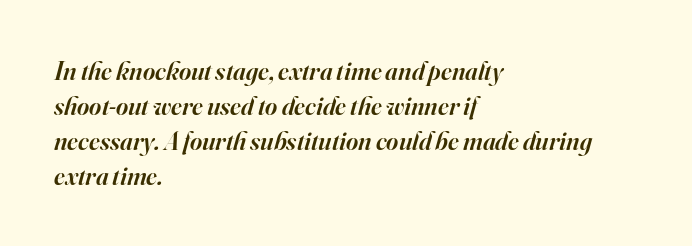
{"italic": "yes", "lean": "right", "slant_degrees": 16, "bold": "semi", "underline": "no", "align": "left", "line_spacing": "normal", "line_spacing_ratio": 1.34, "letter_spacing": "normal", "letter_spacing_em": 0.0, "glyph_px": 26}
